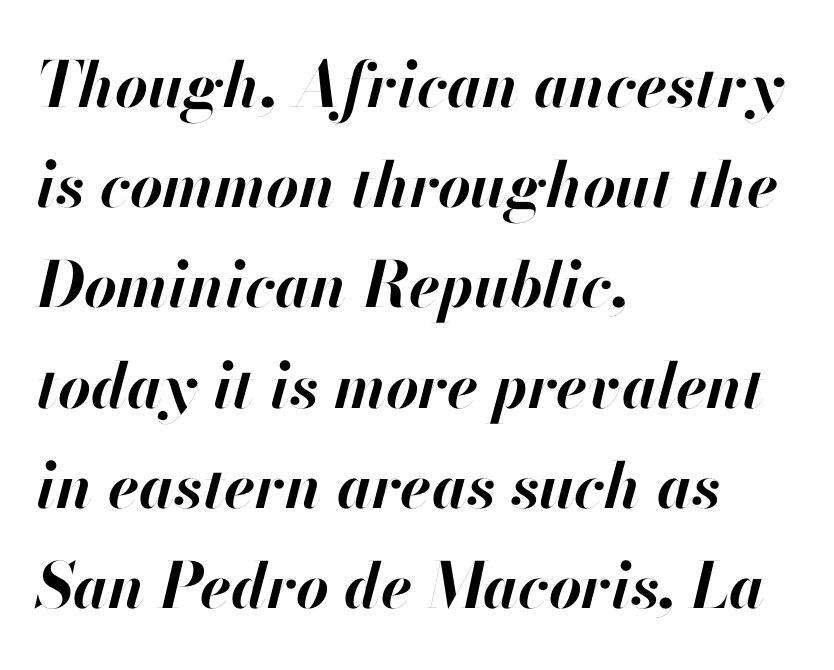
Q: Is the text bold? A: Yes.
Q: Is the text italic (slanted)? A: Yes, it leans right by about 13 degrees.
Q: Is the text underlined? A: No.
Q: How is the paragraph aligned? A: Left-aligned.
Q: Is the spacing between letters normal or unusually wide? A: Normal.
Q: Is the spacing between lines tight, normal or loose? A: Normal.
Q: Width (condensed, normal, or wide)? A: Normal.
Q: Stroke contrast? A: High.
Q: x-height? A: Small.
Q: Monospaced? A: No.
